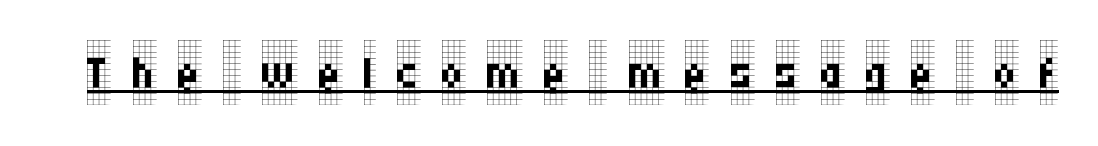
{"serif": "yes", "italic": "no", "bold": "no", "weight": "regular", "width": "condensed", "stroke_contrast": "low", "x_height": "large", "monospaced": "no", "underline": "yes", "letter_spacing": "wide", "letter_spacing_em": 0.33, "glyph_px": 65}
